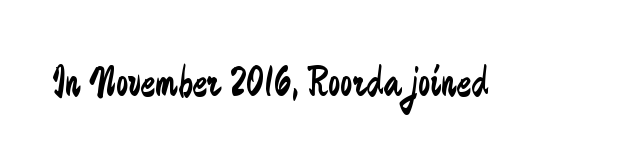
{"serif": "no", "bold": "no", "weight": "regular", "width": "condensed", "stroke_contrast": "low", "x_height": "small", "monospaced": "no", "underline": "no", "letter_spacing": "normal", "letter_spacing_em": 0.0, "glyph_px": 44}
